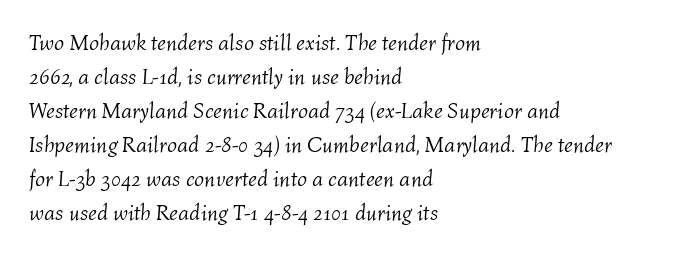
Teacher's note: observe the even left margin — that is flush-left alignment. A bare baseline throughout the passage. Honestly, the row spacing looks completely unremarkable. Posture: slanted.
